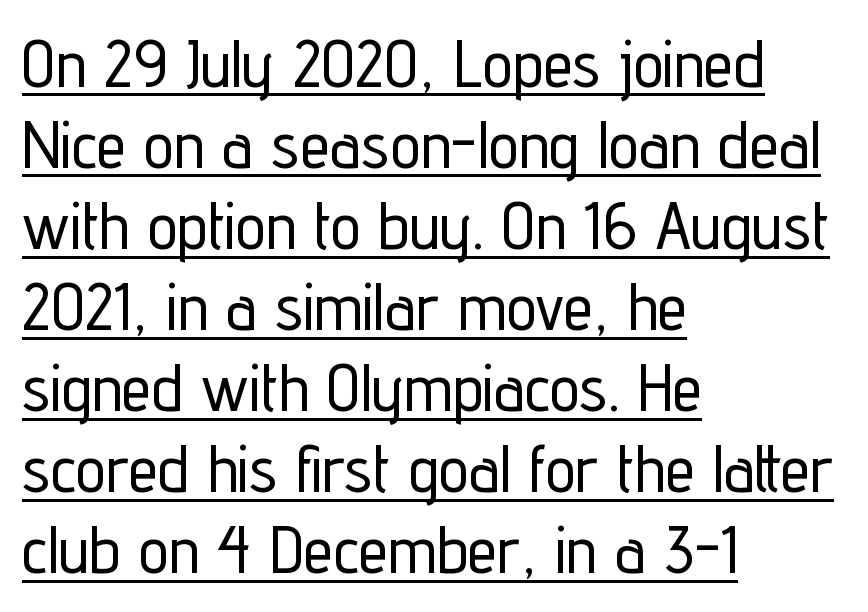
Compared with a centered layout, this one pins lines to the left instead. Is the letter spacing exaggerated? No — it looks like the ordinary default. Classification — sans serif. Character widths vary here, with narrow letters taking less room than wide ones. Does a line run under the words? Yes, clearly.
